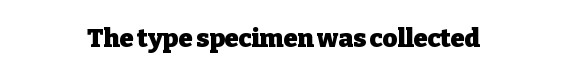
Underlining? Definitely not there. Strong, thick strokes mark this as bold type. This sample uses an upright cut, with every glyph sitting square on the baseline. A typesetter would call this zero additional tracking.
